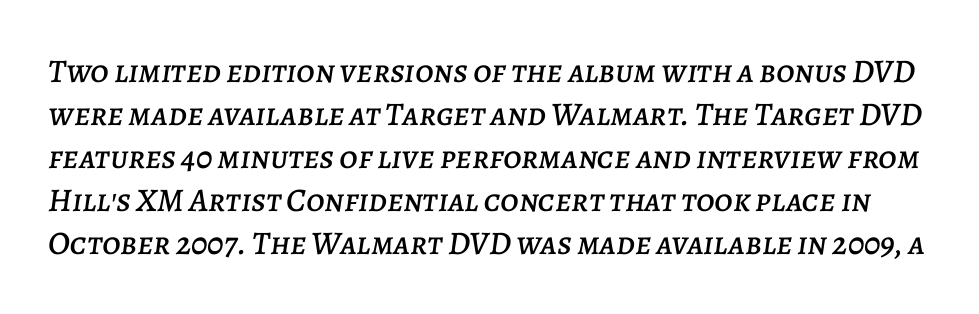
Q: Is the text italic (slanted)? A: Yes, it leans right by about 7 degrees.
Q: Is the text underlined? A: No.
Q: Is the spacing between letters normal or unusually wide? A: Normal.
Q: Is the spacing between lines tight, normal or loose? A: Normal.
Q: Width (condensed, normal, or wide)? A: Normal.
Q: Stroke contrast? A: Low.
Q: x-height? A: Large.
Q: Monospaced? A: No.
